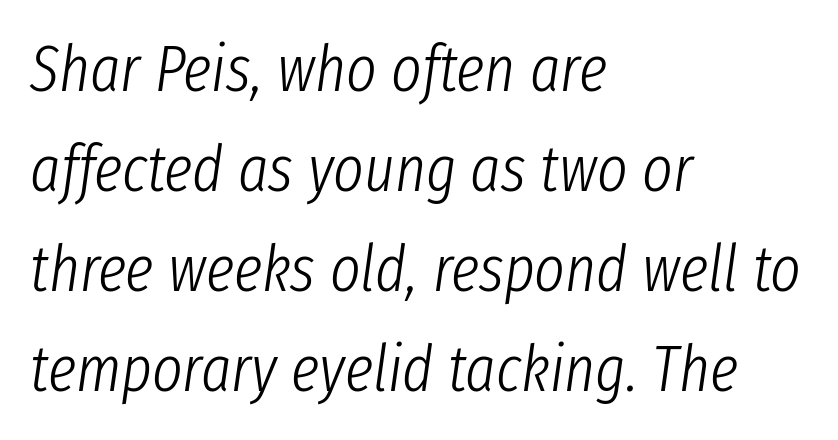
{"italic": "yes", "lean": "right", "slant_degrees": 8, "bold": "no", "weight": "light", "width": "condensed", "stroke_contrast": "low", "x_height": "medium", "monospaced": "no", "underline": "no", "align": "left", "line_spacing": "normal", "line_spacing_ratio": 1.54, "letter_spacing": "normal", "letter_spacing_em": 0.0, "glyph_px": 65}
